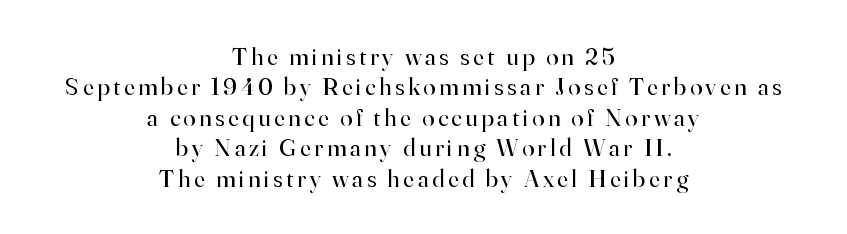
The image shows 25 px text type, upright; set centered, line spacing 1.22x, not underlined.
